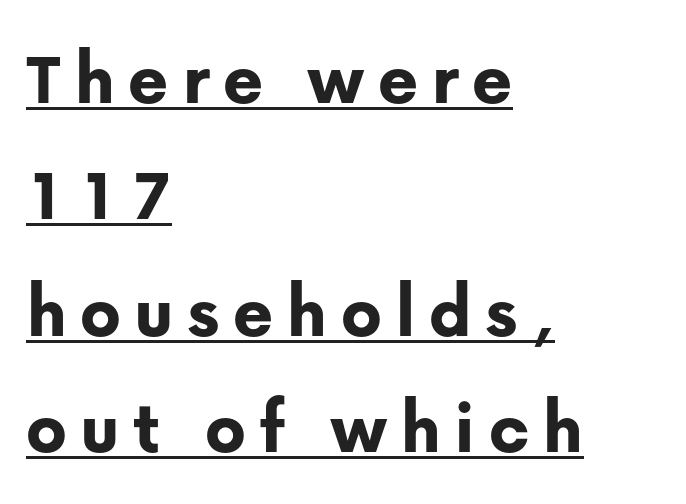
Successive baselines arrive at the customary interval. Strong, thick strokes mark this as bold type. The glyphs are accompanied by a horizontal stroke just below them. Reading down the block, your eye returns to a fixed left position each line. A typesetter would call this proportional, since set widths differ per character.
